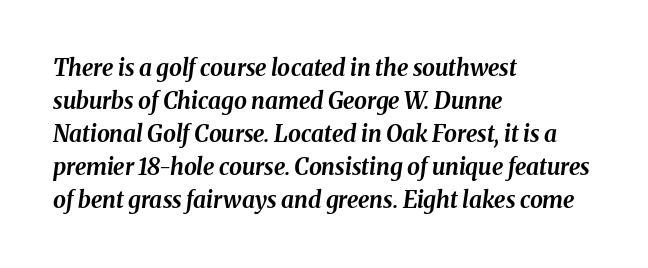
Here the glyphs are tracked normally, forming tight word shapes. Has an underline been added? It has not. Leftover space on each line is placed entirely after the last word. The strokes are fattened all the way to bold. Notice how descenders clear the ascenders below comfortably — that's standard leading.
